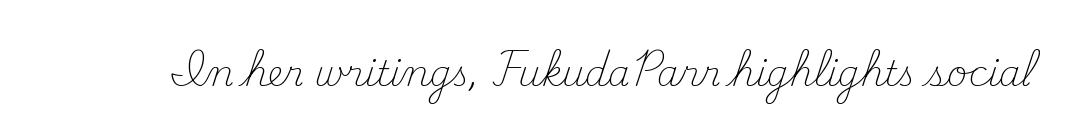
Q: Is the text bold? A: No.
Q: Is the text italic (slanted)? A: Yes.
Q: Is the typeface a serif or a sans-serif typeface? A: Serif.
Q: Is the text underlined? A: No.
Q: Is the spacing between letters normal or unusually wide? A: Normal.
Q: Width (condensed, normal, or wide)? A: Normal.
Q: Stroke contrast? A: Medium.
Q: x-height? A: Small.
Q: Monospaced? A: No.
